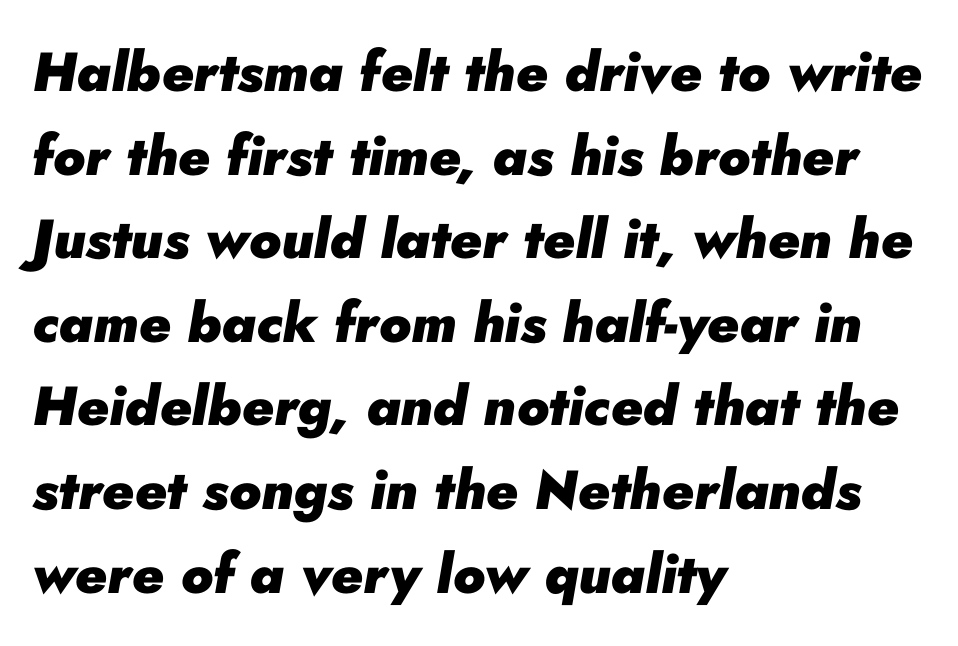
The setting favours the left margin, as ordinary paragraphs usually do. Weight: bold. Lines of text with bare space underneath. A normal amount of white space separates one row of letters from the next.
